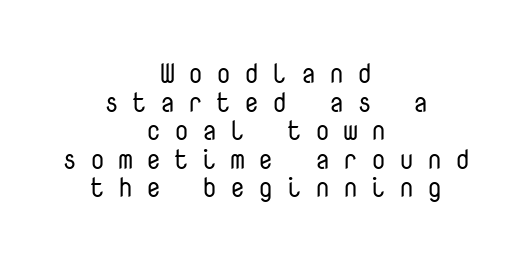
{"italic": "no", "bold": "no", "underline": "no", "align": "center", "line_spacing": "tight", "line_spacing_ratio": 1.06, "letter_spacing": "wide", "letter_spacing_em": 0.48, "glyph_px": 27}
